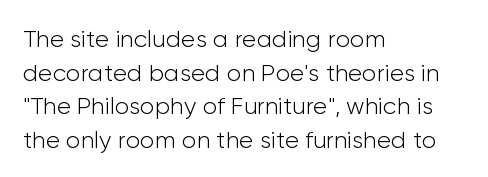
{"italic": "no", "bold": "no", "underline": "no", "align": "left", "line_spacing": "normal", "line_spacing_ratio": 1.4, "letter_spacing": "normal", "letter_spacing_em": 0.0, "glyph_px": 24}
